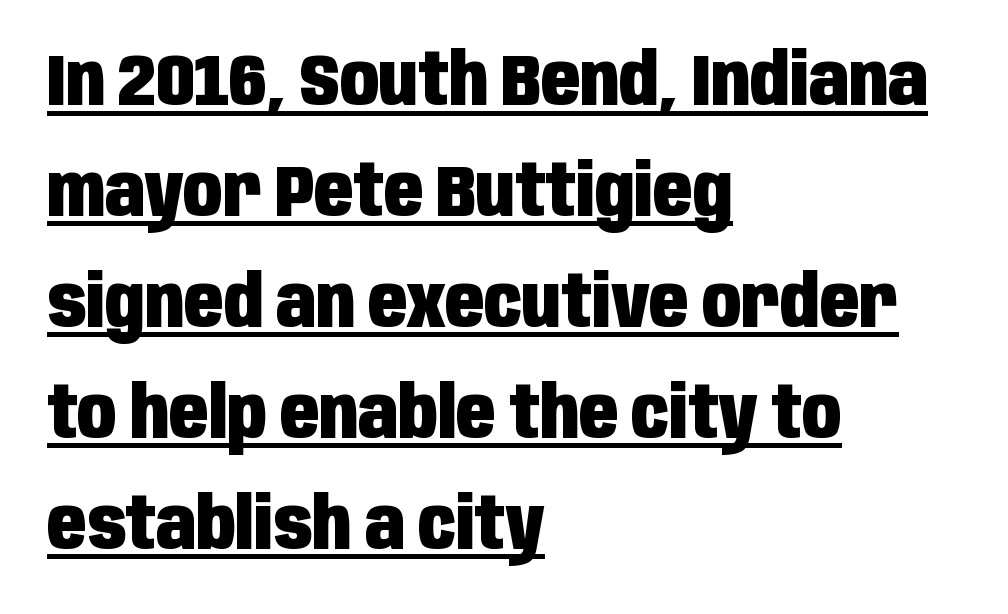
{"serif": "no", "italic": "no", "bold": "yes", "weight": "heavy", "width": "condensed", "stroke_contrast": "low", "x_height": "large", "monospaced": "no", "underline": "yes", "align": "left", "line_spacing": "normal", "line_spacing_ratio": 1.54, "letter_spacing": "normal", "letter_spacing_em": 0.0, "glyph_px": 72}
